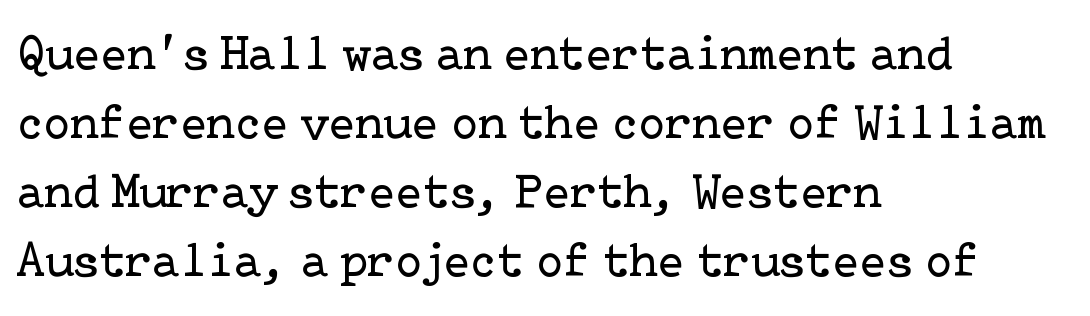
The image shows 49 px regular-weight serif type, upright; set left-aligned, normal line spacing (1.41x), normal letter spacing, not underlined; low stroke contrast and a medium x-height.
